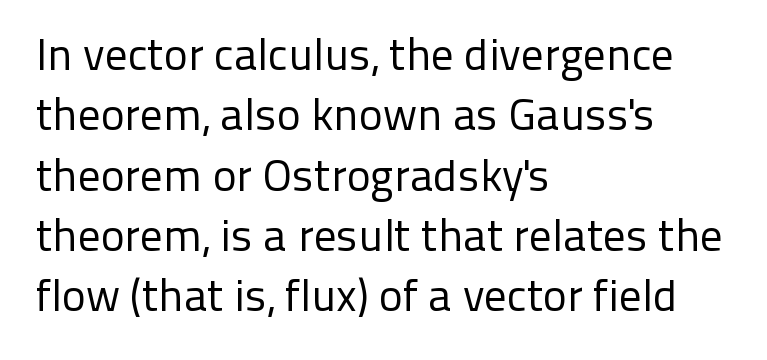
{"serif": "no", "italic": "no", "bold": "no", "weight": "regular", "width": "normal", "stroke_contrast": "low", "x_height": "medium", "monospaced": "no", "underline": "no", "align": "left", "line_spacing": "normal", "line_spacing_ratio": 1.34, "letter_spacing": "normal", "letter_spacing_em": 0.0, "glyph_px": 45}
